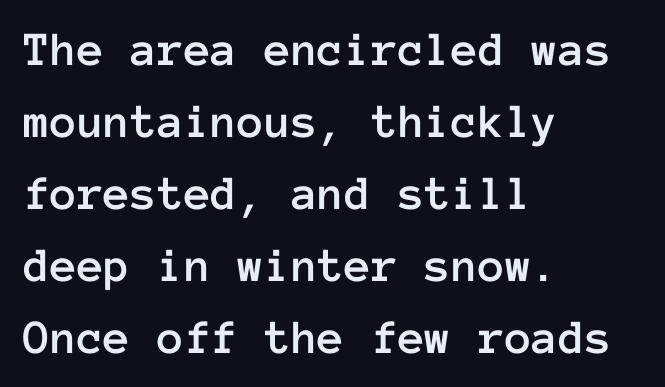
The rows are spaced the way most documents space them. Tracking value appears to be zero — textbook default spacing. The type sits square on the baseline with zero lean. The passage shown is typed in a monospace face where columns stay perfectly aligned. Is the block centered? No — it sits flush against the left margin. The words here are not underlined.
